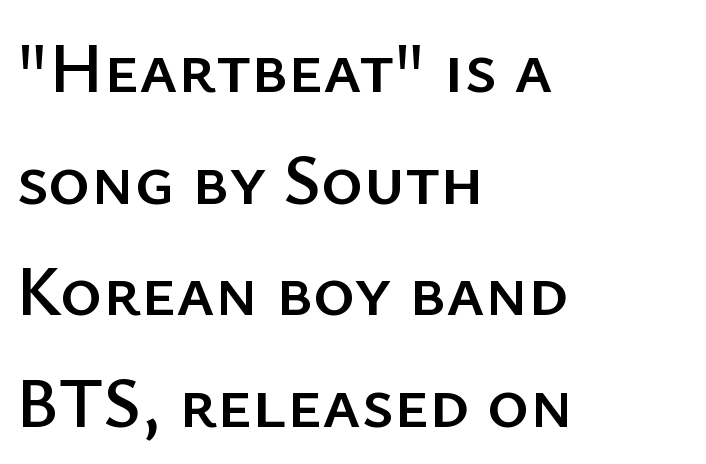
{"serif": "no", "italic": "no", "width": "normal", "stroke_contrast": "low", "x_height": "medium", "monospaced": "no", "underline": "no", "align": "left", "line_spacing": "normal", "line_spacing_ratio": 1.55, "letter_spacing": "normal", "letter_spacing_em": 0.0, "glyph_px": 72}
